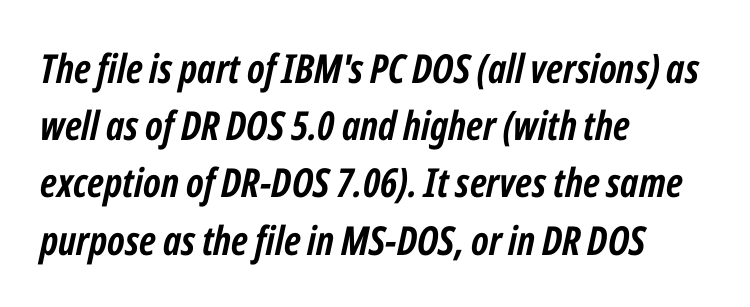
Q: Is the text bold? A: Yes.
Q: Is the text italic (slanted)? A: Yes, it leans right by about 12 degrees.
Q: Is the text underlined? A: No.
Q: How is the paragraph aligned? A: Left-aligned.
Q: Is the spacing between letters normal or unusually wide? A: Normal.
Q: Is the spacing between lines tight, normal or loose? A: Normal.
Q: Width (condensed, normal, or wide)? A: Condensed.
Q: Stroke contrast? A: Low.
Q: x-height? A: Medium.
Q: Monospaced? A: No.
